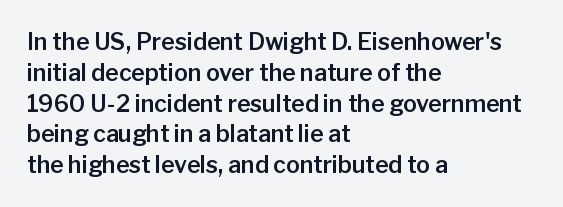
The image shows 23 px text type, upright; set left-aligned, normal line spacing (1.34x), normal letter spacing, not underlined.
